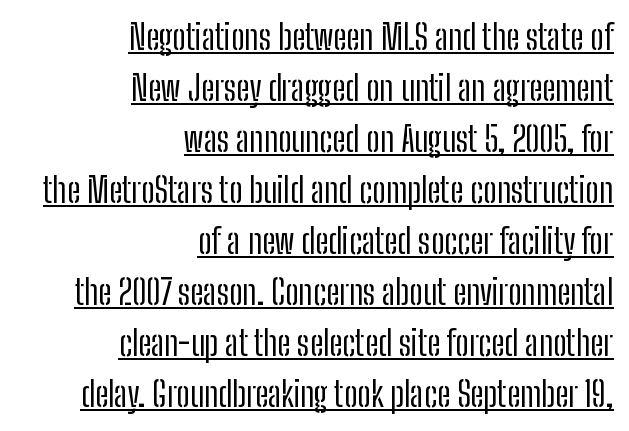
The image shows 34 px regular-weight, condensed sans-serif type, upright; set right-aligned, normal line spacing (1.5x), normal letter spacing, underlined; low stroke contrast and a medium x-height.
